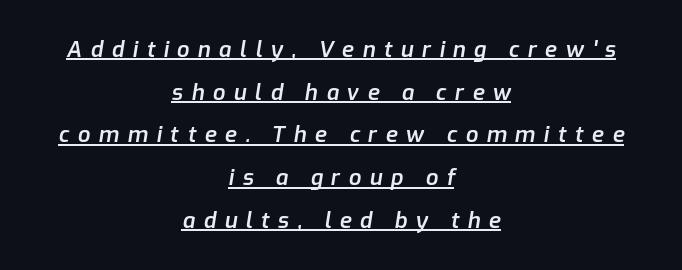
Q: Is the text bold? A: Semi-bold.
Q: Is the text italic (slanted)? A: Yes, it leans right by about 9 degrees.
Q: Is the text underlined? A: Yes.
Q: How is the paragraph aligned? A: Centered.
Q: Is the spacing between letters normal or unusually wide? A: Unusually wide.
Q: Is the spacing between lines tight, normal or loose? A: Loose.
